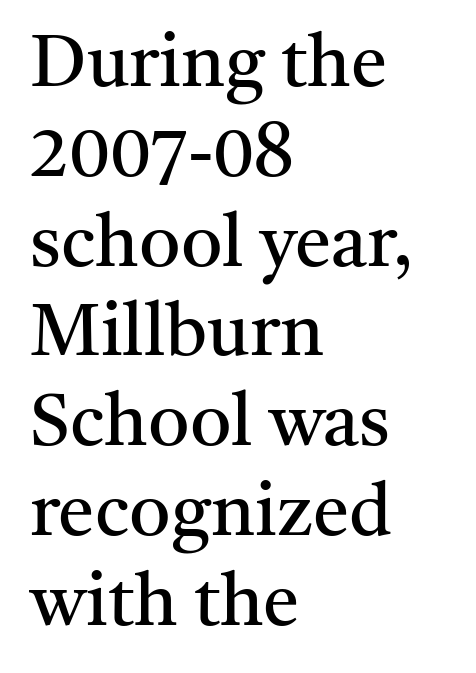
The image shows 73 px regular-weight serif type, upright; set left-aligned, line spacing 1.23x, normal letter spacing, not underlined; medium stroke contrast and a medium x-height.
